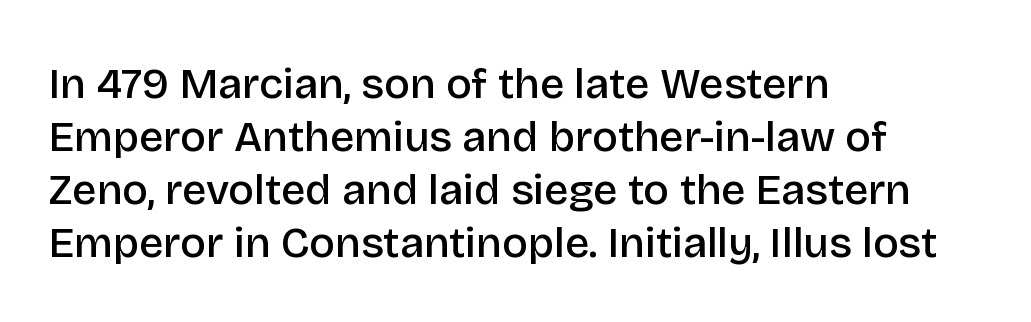
The image shows 43 px semibold sans-serif type, upright; set left-aligned, line spacing 1.23x, normal letter spacing, not underlined; low stroke contrast and a large x-height.
